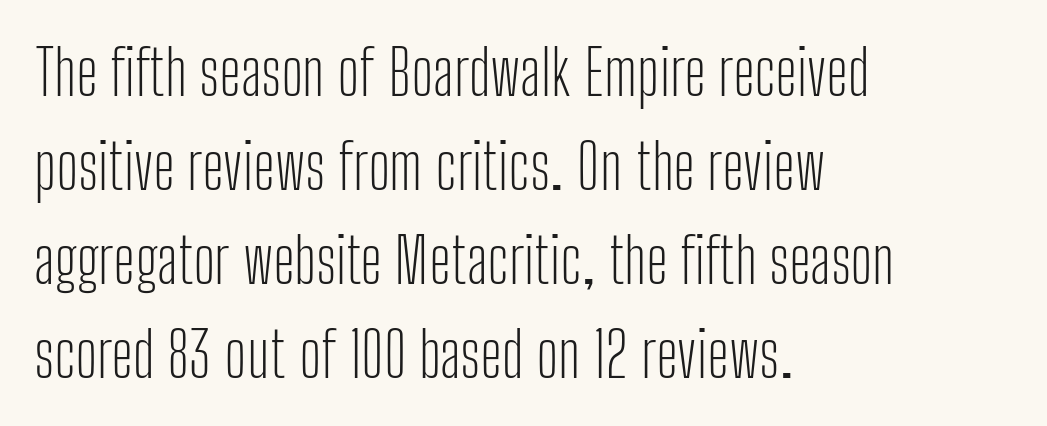
The image shows 63 px light, condensed sans-serif type, upright; set left-aligned, normal line spacing (1.49x), normal letter spacing, not underlined; low stroke contrast and a medium x-height.
